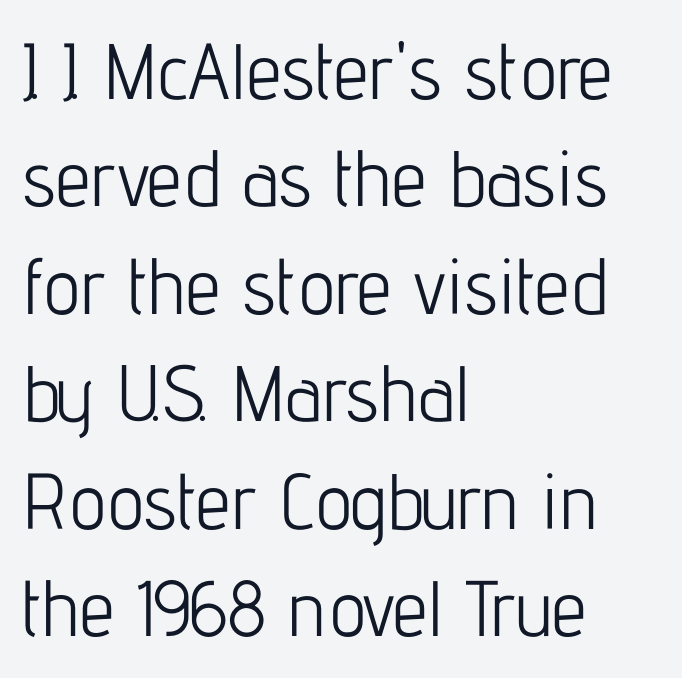
{"serif": "no", "italic": "no", "bold": "no", "weight": "light", "width": "condensed", "stroke_contrast": "low", "x_height": "medium", "monospaced": "no", "underline": "no", "align": "left", "line_spacing": "normal", "line_spacing_ratio": 1.36, "letter_spacing": "normal", "letter_spacing_em": 0.0, "glyph_px": 79}
